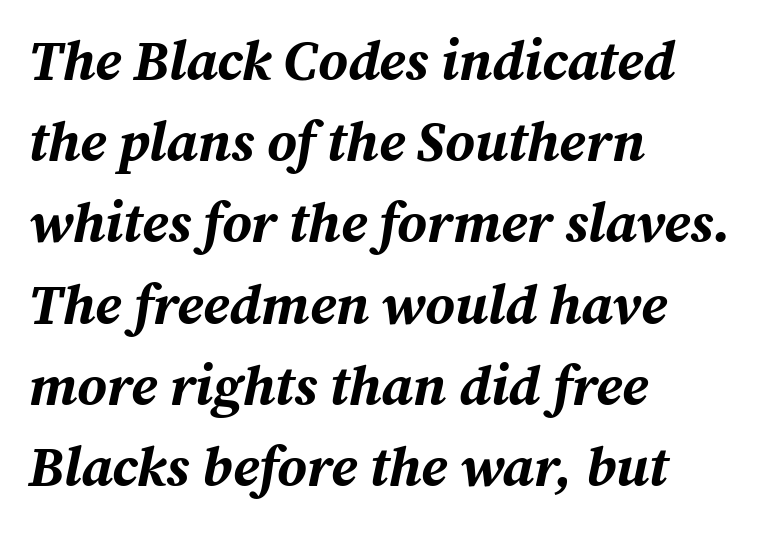
Looking at the ascenders, they clearly lean. How would I describe the line gaps? Plain and ordinary. Looks like regular typesetting: each glyph gets only the width it needs. These words are printed bold, with thick strokes throughout. Layout note: lines flush left.
